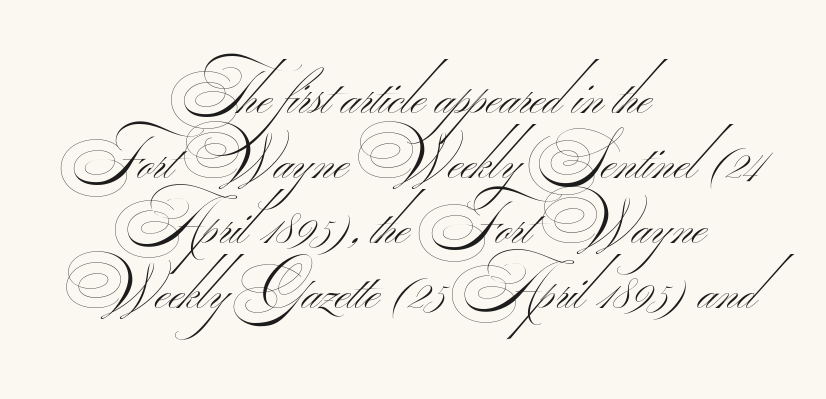
Q: Is the text bold? A: No.
Q: Is the typeface a serif or a sans-serif typeface? A: Sans-serif.
Q: Is the text underlined? A: No.
Q: How is the paragraph aligned? A: Centered.
Q: Is the spacing between letters normal or unusually wide? A: Normal.
Q: Is the spacing between lines tight, normal or loose? A: Tight.
Q: Width (condensed, normal, or wide)? A: Wide.
Q: Stroke contrast? A: Medium.
Q: Monospaced? A: No.
